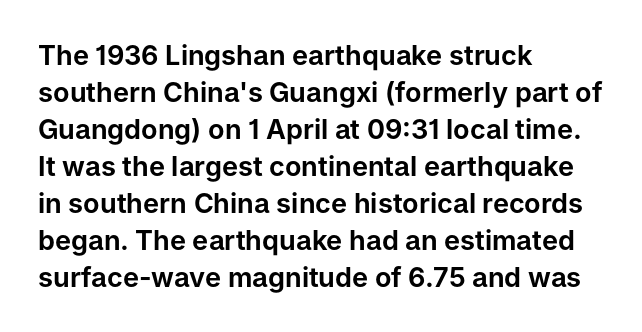
A typesetter would call this zero additional tracking. Notice how descenders clear the ascenders below comfortably — that's standard leading. Ordinary non-slanted type is in use. Letters rest on an invisible, unmarked baseline.
